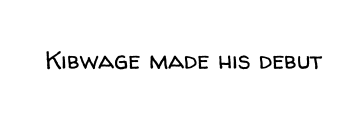
{"italic": "no", "bold": "no", "underline": "no", "letter_spacing": "normal", "letter_spacing_em": 0.0, "glyph_px": 25}
